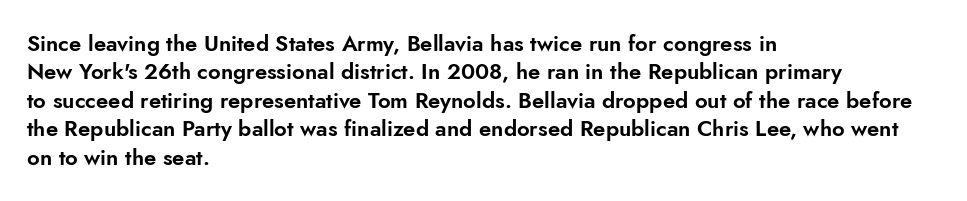
Q: Is the text italic (slanted)? A: No, it is upright.
Q: Is the text underlined? A: No.
Q: How is the paragraph aligned? A: Left-aligned.
Q: Is the spacing between letters normal or unusually wide? A: Normal.
Q: Is the spacing between lines tight, normal or loose? A: Normal.
